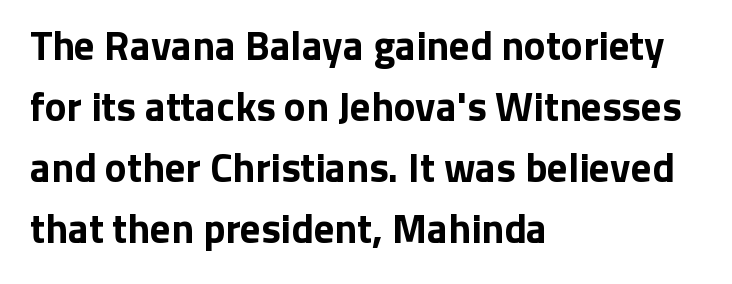
The image shows 41 px bold sans-serif type, upright; set left-aligned, normal line spacing (1.49x), normal letter spacing, not underlined; low stroke contrast and a medium x-height.
